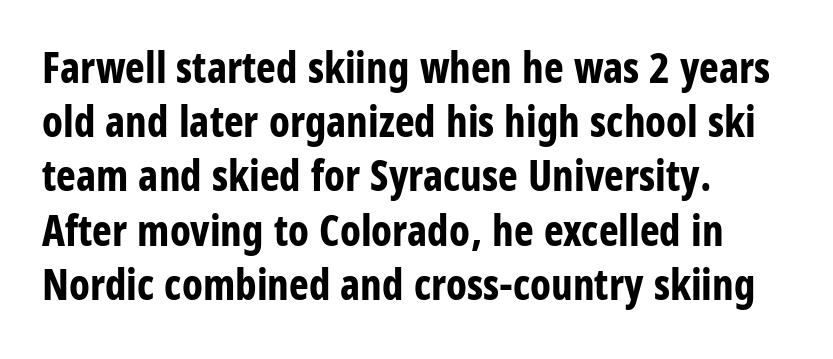
Q: Is the text bold? A: Yes.
Q: Is the text italic (slanted)? A: No, it is upright.
Q: Is the typeface a serif or a sans-serif typeface? A: Sans-serif.
Q: Is the text underlined? A: No.
Q: How is the paragraph aligned? A: Left-aligned.
Q: Is the spacing between letters normal or unusually wide? A: Normal.
Q: Is the spacing between lines tight, normal or loose? A: Normal.
Q: Width (condensed, normal, or wide)? A: Condensed.
Q: Stroke contrast? A: Low.
Q: x-height? A: Large.
Q: Monospaced? A: No.
